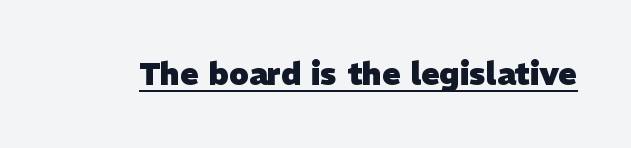
Q: Is the text bold? A: Yes.
Q: Is the typeface a serif or a sans-serif typeface? A: Sans-serif.
Q: Is the text underlined? A: Yes.
Q: Is the spacing between letters normal or unusually wide? A: Normal.
Q: Width (condensed, normal, or wide)? A: Normal.
Q: Stroke contrast? A: Low.
Q: x-height? A: Medium.
Q: Monospaced? A: No.
